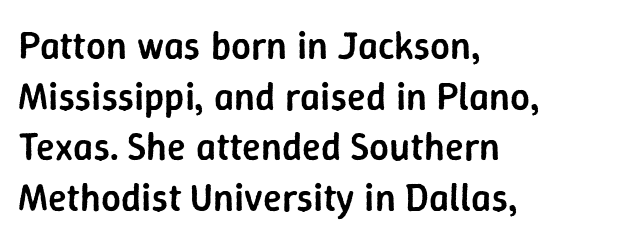
{"serif": "no", "italic": "no", "bold": "semi", "weight": "semibold", "width": "normal", "stroke_contrast": "low", "x_height": "medium", "monospaced": "no", "underline": "no", "align": "left", "line_spacing": "normal", "line_spacing_ratio": 1.3, "letter_spacing": "normal", "letter_spacing_em": 0.0, "glyph_px": 39}
